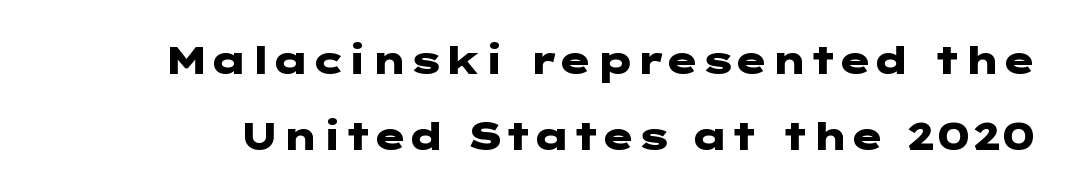
Q: Is the text bold? A: Yes.
Q: Is the text italic (slanted)? A: No, it is upright.
Q: Is the typeface a serif or a sans-serif typeface? A: Sans-serif.
Q: Is the text underlined? A: No.
Q: Is the spacing between letters normal or unusually wide? A: Normal.
Q: Is the spacing between lines tight, normal or loose? A: Loose.
Q: Width (condensed, normal, or wide)? A: Wide.
Q: Stroke contrast? A: Low.
Q: x-height? A: Medium.
